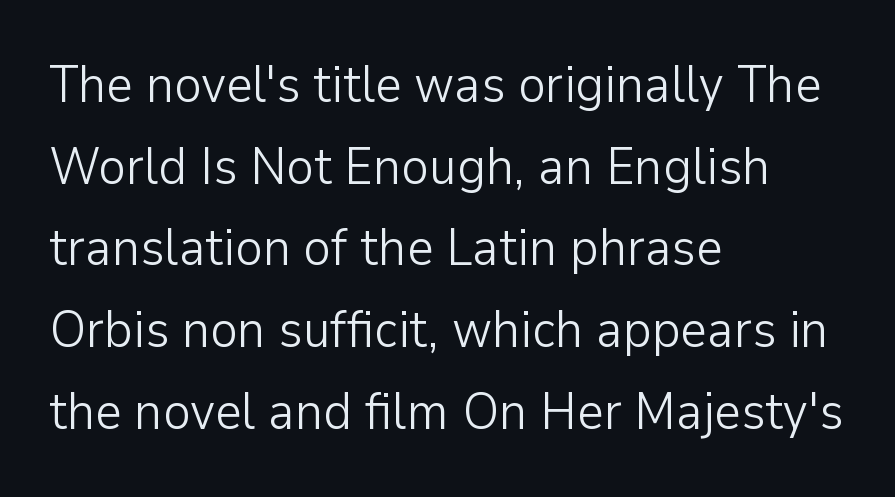
Q: Is the text bold? A: No.
Q: Is the text italic (slanted)? A: No, it is upright.
Q: Is the typeface a serif or a sans-serif typeface? A: Sans-serif.
Q: Is the text underlined? A: No.
Q: How is the paragraph aligned? A: Left-aligned.
Q: Is the spacing between letters normal or unusually wide? A: Normal.
Q: Is the spacing between lines tight, normal or loose? A: Normal.
Q: Width (condensed, normal, or wide)? A: Normal.
Q: Stroke contrast? A: Low.
Q: x-height? A: Medium.
Q: Monospaced? A: No.
